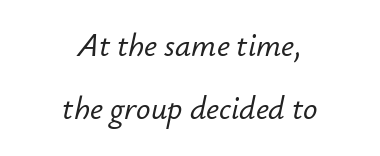
The image shows 32 px text type, italic (leaning right); set centered, loose line spacing (1.98x), normal letter spacing, not underlined; low stroke contrast and a small x-height.
